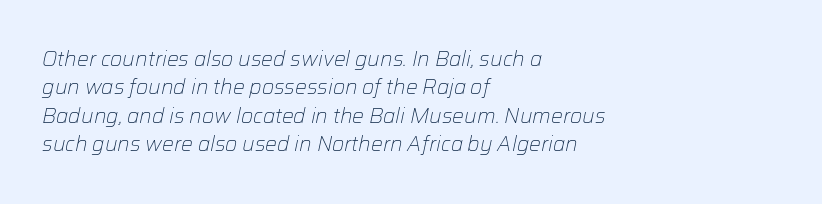
{"italic": "yes", "lean": "right", "slant_degrees": 12, "bold": "no", "underline": "no", "align": "left", "line_spacing": "normal", "line_spacing_ratio": 1.35, "letter_spacing": "normal", "letter_spacing_em": 0.0, "glyph_px": 21}
